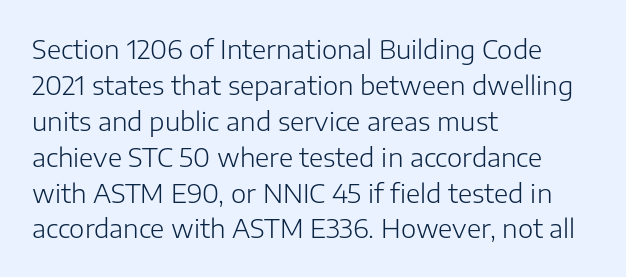
{"italic": "no", "bold": "no", "underline": "no", "align": "left", "line_spacing": "normal", "line_spacing_ratio": 1.38, "letter_spacing": "normal", "letter_spacing_em": 0.0, "glyph_px": 26}
